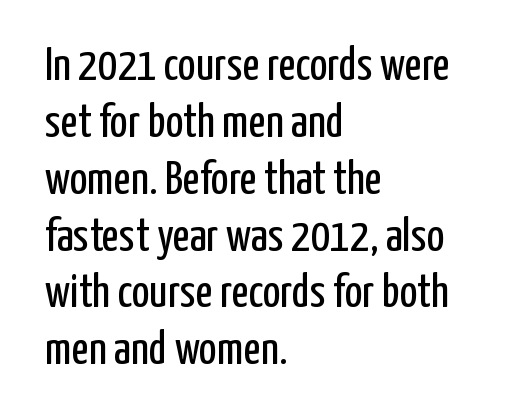
The image shows 47 px regular-weight, condensed sans-serif type, upright; set left-aligned, line spacing 1.21x, normal letter spacing, not underlined; low stroke contrast and a medium x-height.
